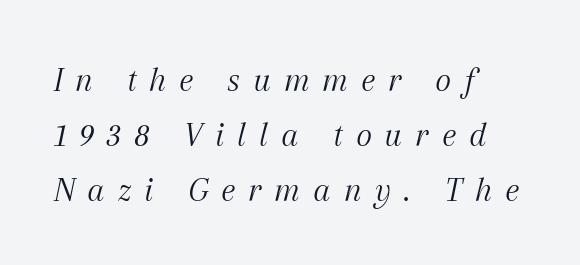
{"serif": "yes", "italic": "yes", "lean": "right", "slant_degrees": 12, "bold": "no", "weight": "light", "width": "normal", "stroke_contrast": "medium", "x_height": "medium", "monospaced": "no", "underline": "no", "align": "left", "line_spacing": "normal", "line_spacing_ratio": 1.57, "letter_spacing": "wide", "letter_spacing_em": 0.35, "glyph_px": 35}
